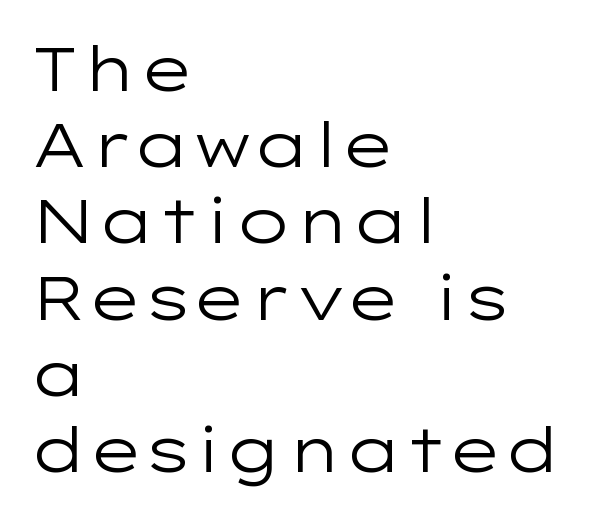
{"serif": "no", "italic": "no", "bold": "no", "weight": "regular", "width": "wide", "stroke_contrast": "low", "x_height": "medium", "monospaced": "no", "underline": "no", "align": "left", "line_spacing": "normal", "line_spacing_ratio": 1.25, "letter_spacing": "normal", "letter_spacing_em": 0.0, "glyph_px": 61}
